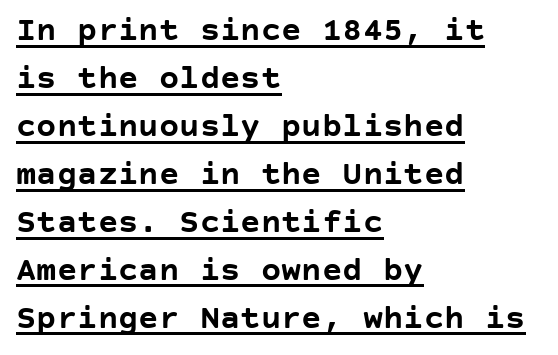
The image shows 34 px semibold sans-serif type, upright; set left-aligned, normal line spacing (1.41x), normal letter spacing, underlined; low stroke contrast and a large x-height.
